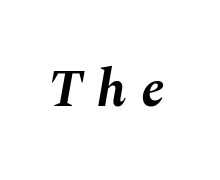
The image shows 53 px bold type, italic (leaning right); set unusually wide letter spacing (+0.27 em), not underlined; medium stroke contrast and a medium x-height.
